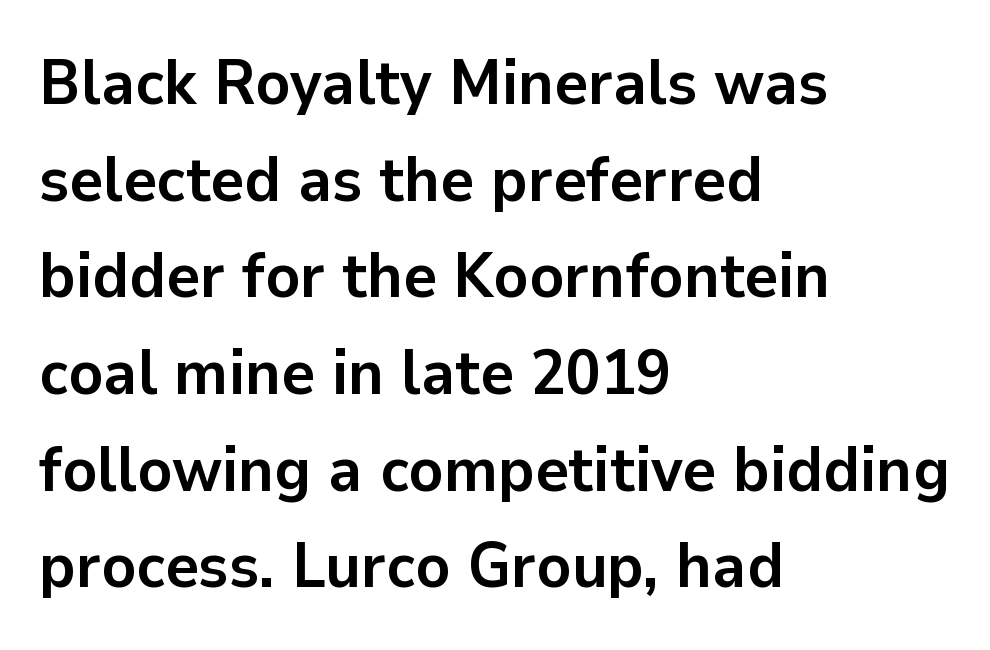
{"serif": "no", "italic": "no", "bold": "yes", "weight": "semibold", "width": "normal", "stroke_contrast": "low", "x_height": "medium", "monospaced": "no", "underline": "no", "align": "left", "line_spacing": "normal", "line_spacing_ratio": 1.51, "letter_spacing": "normal", "letter_spacing_em": 0.0, "glyph_px": 64}
